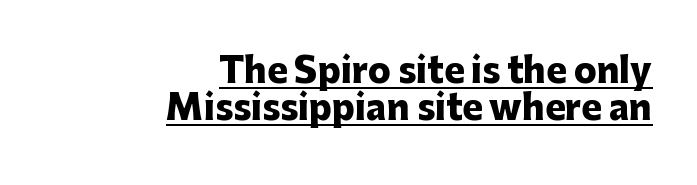
Compared with an ordinary text face, these strokes are far heavier — a full bold. The glyphs in this specimen are sans serif. Very little white space separates one row of letters from the next. The passage shown is typed in a proportional face where columns would drift.
